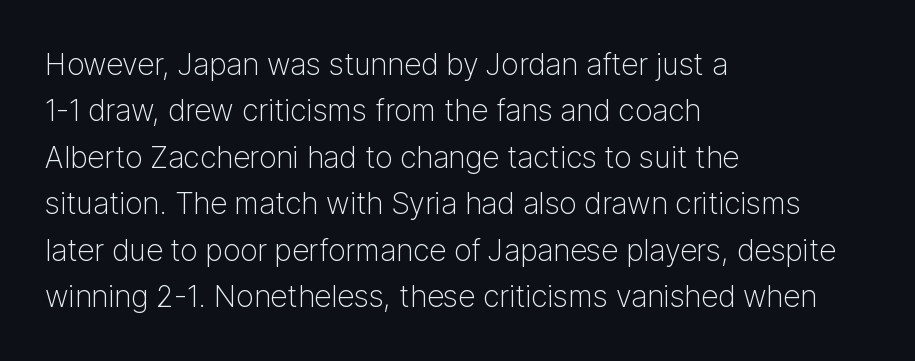
Q: Is the text bold? A: No.
Q: Is the text italic (slanted)? A: No, it is upright.
Q: Is the typeface a serif or a sans-serif typeface? A: Sans-serif.
Q: Is the text underlined? A: No.
Q: How is the paragraph aligned? A: Left-aligned.
Q: Is the spacing between letters normal or unusually wide? A: Normal.
Q: Is the spacing between lines tight, normal or loose? A: Normal.
Q: Width (condensed, normal, or wide)? A: Normal.
Q: Stroke contrast? A: Low.
Q: x-height? A: Medium.
Q: Monospaced? A: No.
